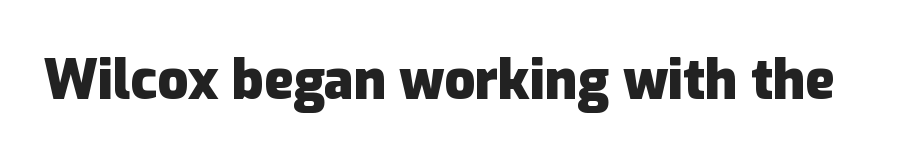
Q: Is the text bold? A: Yes.
Q: Is the text italic (slanted)? A: No, it is upright.
Q: Is the typeface a serif or a sans-serif typeface? A: Sans-serif.
Q: Is the text underlined? A: No.
Q: Is the spacing between letters normal or unusually wide? A: Normal.
Q: Width (condensed, normal, or wide)? A: Normal.
Q: Stroke contrast? A: Low.
Q: x-height? A: Medium.
Q: Monospaced? A: No.
